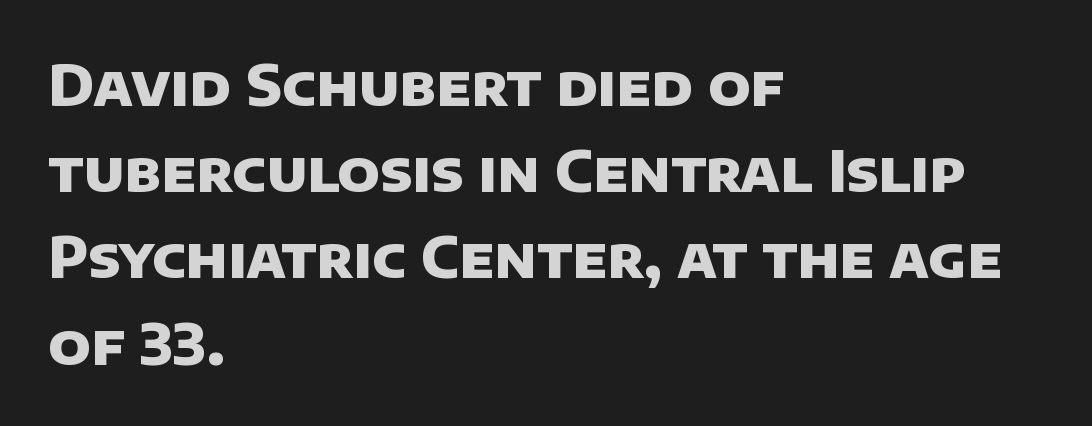
Nothing unusual about the tracking: characters are spaced as the font intends. Nothing sits at the stroke ends, so this counts as sans-serif. How would I describe the line gaps? Plain and ordinary. Note the varied advance widths — an 'i' is clearly narrower than an 'm'. Its strokes are broad and dark, the hallmark of bold type. Descenders are the only things crossing below the line.
